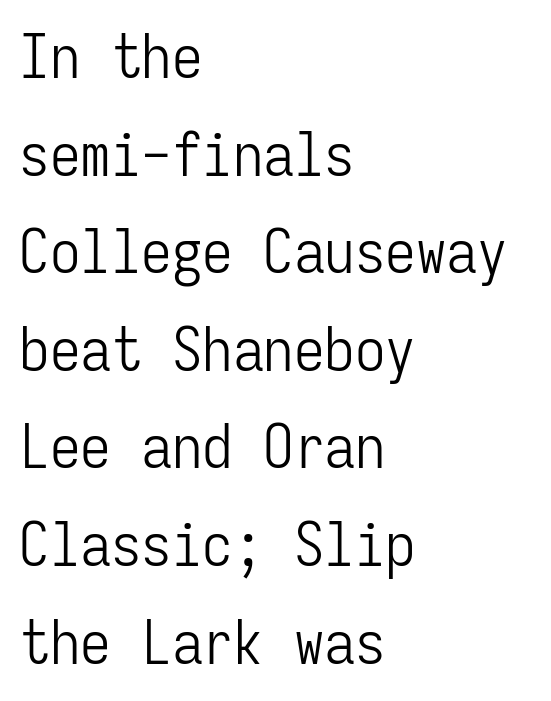
The image shows 61 px light, condensed sans-serif type, upright, monospaced; set left-aligned, normal line spacing (1.6x), normal letter spacing, not underlined; low stroke contrast and a medium x-height.
